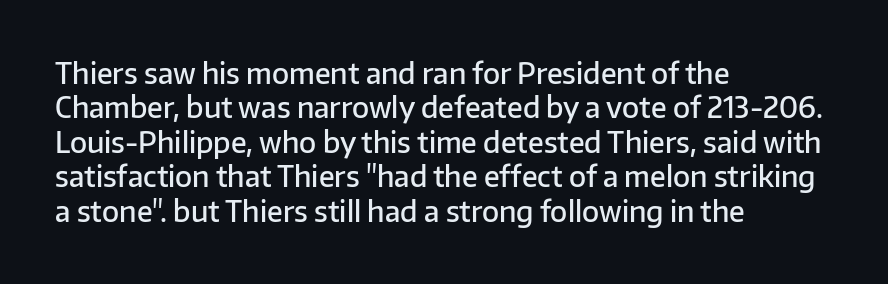
Descender tails drop into unmarked territory. The letters advance in unequal steps, a hallmark of proportional type. The passage is arranged the way most books set body copy — flush left. Are there feet on the stems? There aren't — it's a sans. Here the glyphs are tracked normally, forming tight word shapes. The lettering holds an erect, upright posture throughout.
